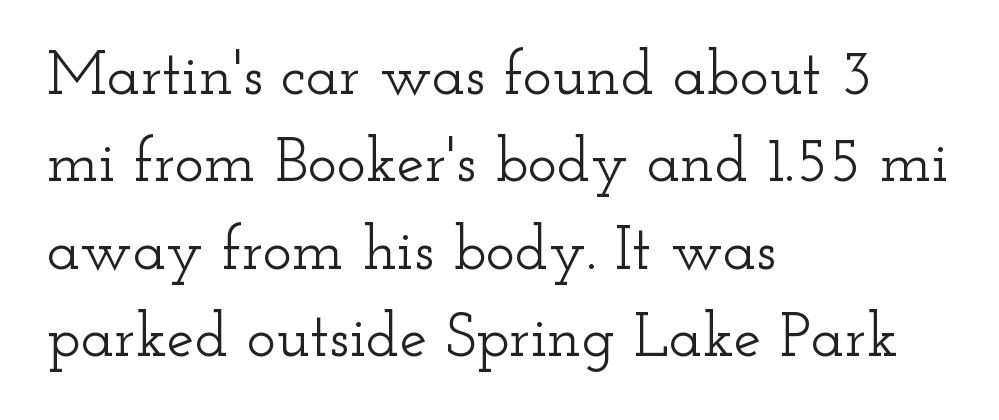
Q: Is the text italic (slanted)? A: No, it is upright.
Q: Is the typeface a serif or a sans-serif typeface? A: Serif.
Q: Is the text underlined? A: No.
Q: How is the paragraph aligned? A: Left-aligned.
Q: Is the spacing between letters normal or unusually wide? A: Normal.
Q: Is the spacing between lines tight, normal or loose? A: Normal.
Q: Width (condensed, normal, or wide)? A: Wide.
Q: Stroke contrast? A: Low.
Q: x-height? A: Small.
Q: Monospaced? A: No.
